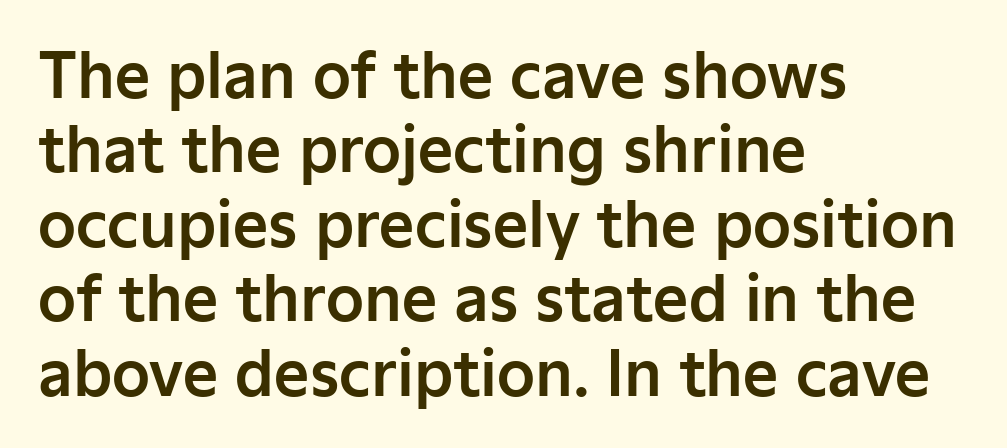
Q: Is the text italic (slanted)? A: No, it is upright.
Q: Is the typeface a serif or a sans-serif typeface? A: Sans-serif.
Q: Is the text underlined? A: No.
Q: How is the paragraph aligned? A: Left-aligned.
Q: Is the spacing between letters normal or unusually wide? A: Normal.
Q: Width (condensed, normal, or wide)? A: Normal.
Q: Stroke contrast? A: Low.
Q: x-height? A: Medium.
Q: Monospaced? A: No.
